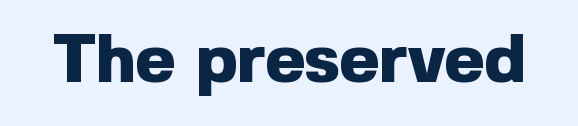
The image shows 68 px heavy sans-serif type, upright; set normal letter spacing, not underlined; a medium x-height.
